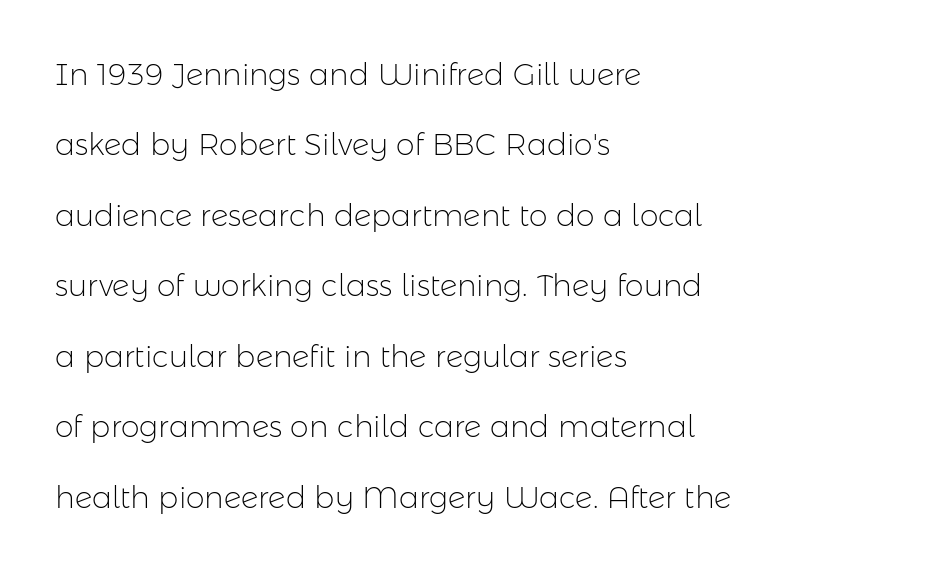
{"serif": "no", "italic": "no", "bold": "no", "weight": "light", "width": "normal", "stroke_contrast": "low", "x_height": "medium", "monospaced": "no", "underline": "no", "align": "left", "line_spacing": "loose", "line_spacing_ratio": 2.35, "letter_spacing": "normal", "letter_spacing_em": 0.0, "glyph_px": 30}
